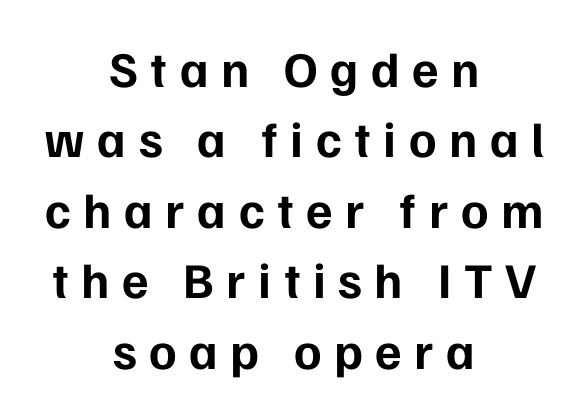
Q: Is the text bold? A: Yes.
Q: Is the text italic (slanted)? A: No, it is upright.
Q: Is the typeface a serif or a sans-serif typeface? A: Sans-serif.
Q: Is the text underlined? A: No.
Q: How is the paragraph aligned? A: Centered.
Q: Is the spacing between letters normal or unusually wide? A: Unusually wide.
Q: Is the spacing between lines tight, normal or loose? A: Normal.
Q: Width (condensed, normal, or wide)? A: Normal.
Q: Stroke contrast? A: Low.
Q: x-height? A: Medium.
Q: Monospaced? A: No.
